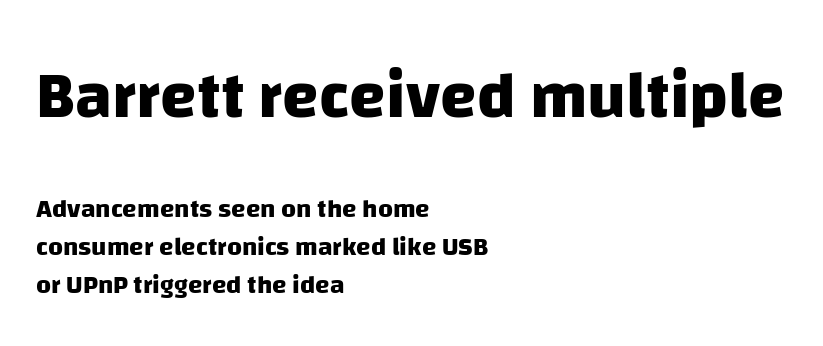
Q: Is the text bold? A: Yes.
Q: Is the typeface a serif or a sans-serif typeface? A: Sans-serif.
Q: Is the text underlined? A: No.
Q: How is the paragraph aligned? A: Left-aligned.
Q: Is the spacing between letters normal or unusually wide? A: Normal.
Q: Is the spacing between lines tight, normal or loose? A: Normal.
Q: Which block of text is set in a larger size, the first (top) or the second (bottom)? A: The first (top) one.
Q: Width (condensed, normal, or wide)? A: Normal.
Q: Stroke contrast? A: Low.
Q: x-height? A: Large.
Q: Monospaced? A: No.
